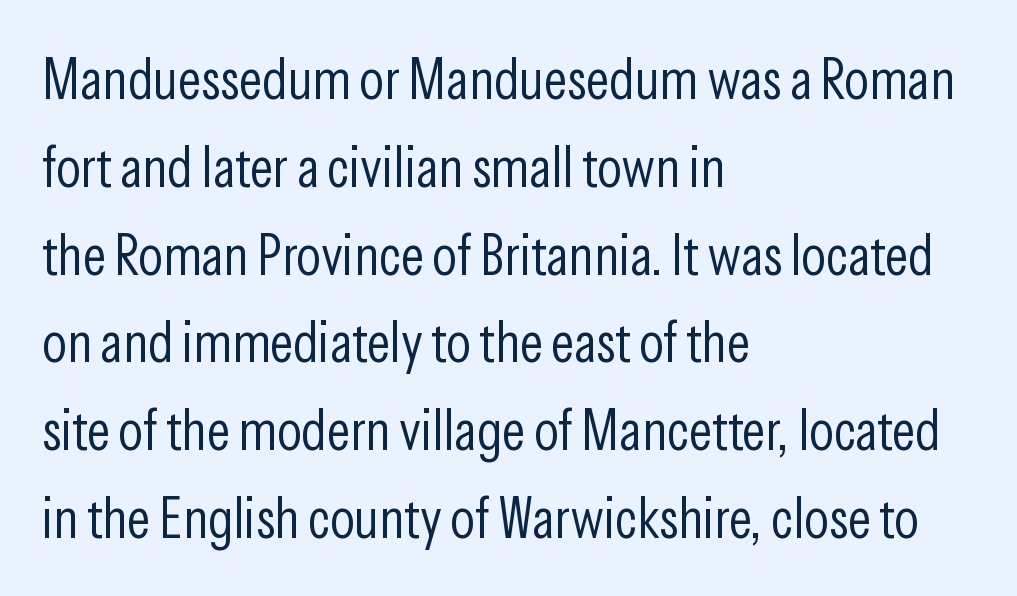
The image shows 57 px light, condensed sans-serif type, upright; set left-aligned, normal line spacing (1.54x), normal letter spacing, not underlined; low stroke contrast and a medium x-height.
